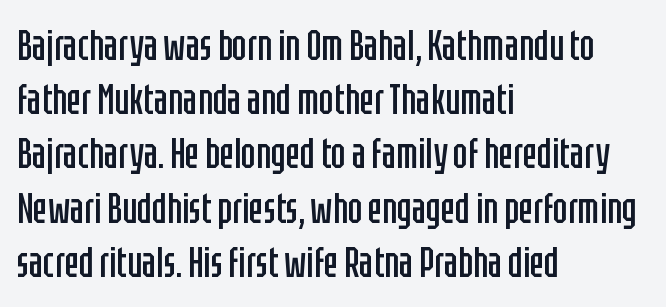
The image shows 43 px regular-weight, condensed sans-serif type, upright; set left-aligned, normal line spacing (1.26x), normal letter spacing, not underlined; low stroke contrast and a large x-height.
